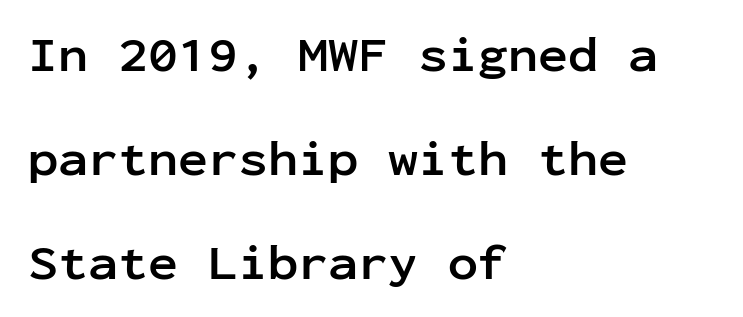
{"serif": "no", "italic": "no", "bold": "yes", "weight": "semibold", "width": "normal", "stroke_contrast": "low", "x_height": "medium", "monospaced": "yes", "underline": "no", "align": "left", "line_spacing": "loose", "line_spacing_ratio": 2.08, "letter_spacing": "normal", "letter_spacing_em": 0.0, "glyph_px": 50}
